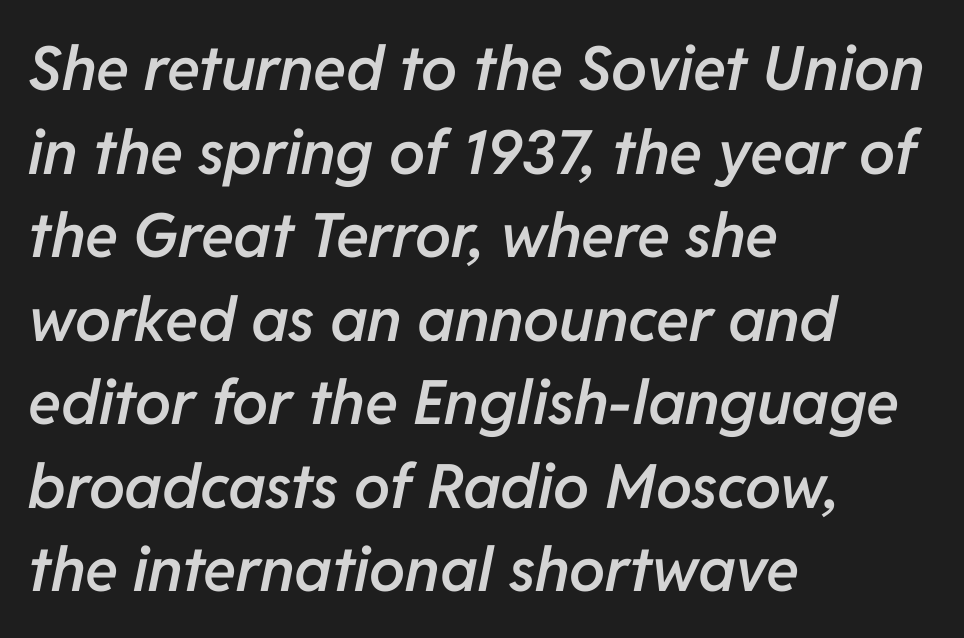
The image shows 61 px semibold type, italic (leaning right); set left-aligned, normal line spacing (1.37x), normal letter spacing, not underlined; low stroke contrast and a medium x-height.
